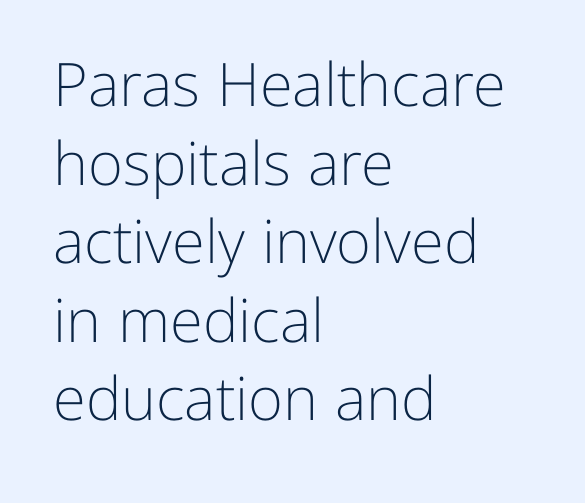
{"serif": "no", "italic": "no", "bold": "no", "weight": "light", "width": "normal", "stroke_contrast": "low", "x_height": "medium", "monospaced": "no", "underline": "no", "align": "left", "line_spacing": "normal", "line_spacing_ratio": 1.31, "letter_spacing": "normal", "letter_spacing_em": 0.0, "glyph_px": 60}
